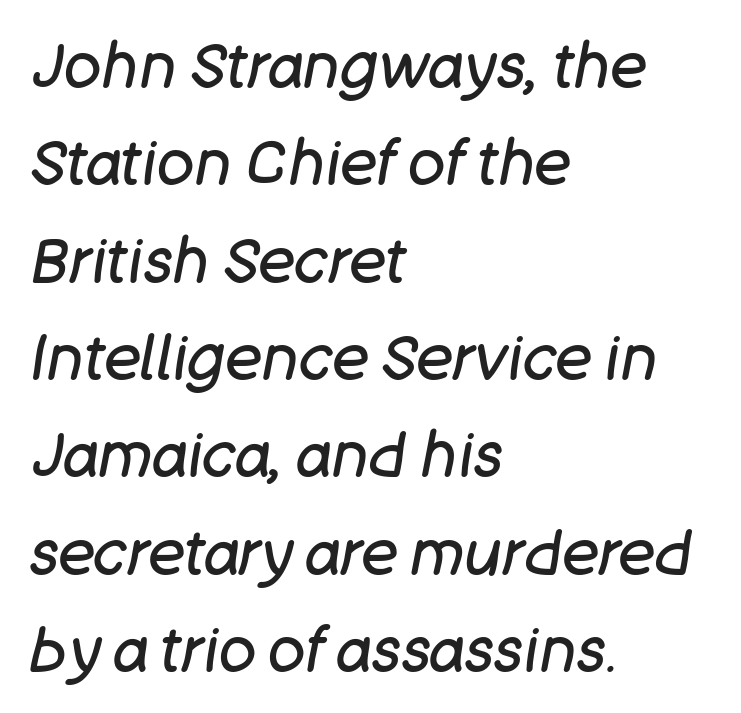
{"italic": "yes", "lean": "right", "slant_degrees": 11, "bold": "no", "weight": "regular", "width": "normal", "stroke_contrast": "low", "x_height": "large", "monospaced": "no", "underline": "no", "align": "left", "line_spacing": "normal", "line_spacing_ratio": 1.57, "letter_spacing": "normal", "letter_spacing_em": 0.0, "glyph_px": 62}
